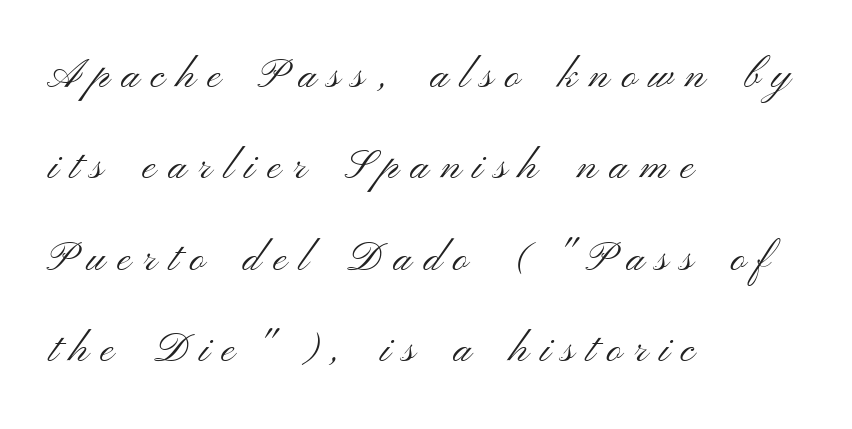
The image shows 41 px light, wide sans-serif type; set left-aligned, loose line spacing (2.23x), unusually wide letter spacing (+0.3 em), not underlined; medium stroke contrast and a small x-height.
